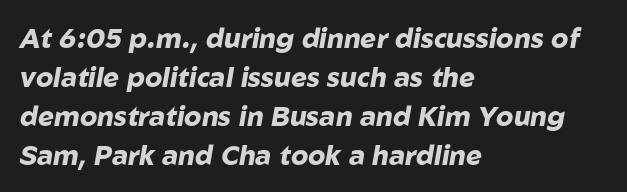
Q: Is the text bold? A: Yes.
Q: Is the text italic (slanted)? A: Yes, it leans right by about 10 degrees.
Q: Is the text underlined? A: No.
Q: How is the paragraph aligned? A: Left-aligned.
Q: Is the spacing between letters normal or unusually wide? A: Normal.
Q: Is the spacing between lines tight, normal or loose? A: Normal.
